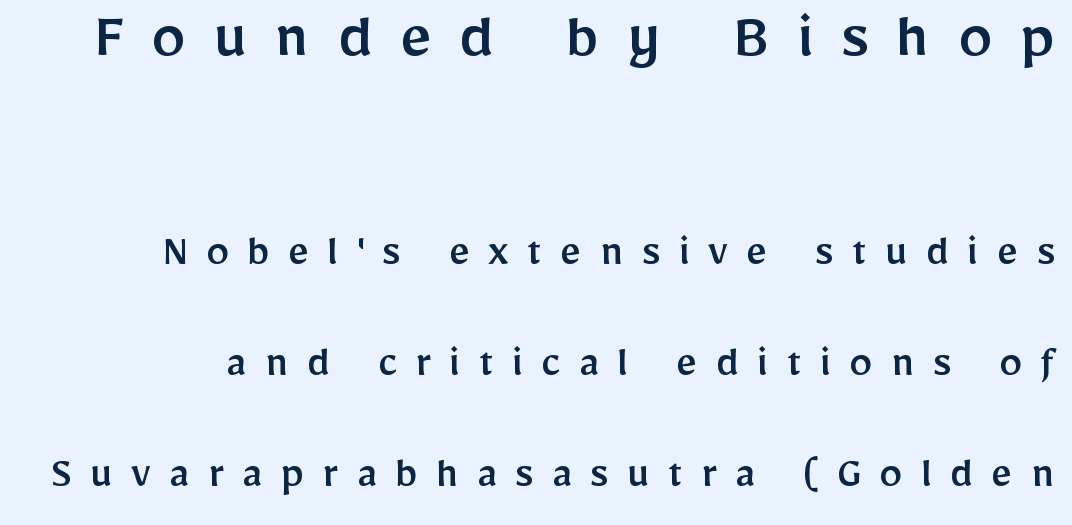
{"serif": "no", "italic": "no", "width": "normal", "stroke_contrast": "low", "x_height": "medium", "monospaced": "no", "underline": "no", "line_spacing": "loose", "line_spacing_ratio": 2.41, "letter_spacing": "wide", "letter_spacing_em": 0.4, "larger_block": "first", "size_ratio": 1.5, "glyph_px": 69}
